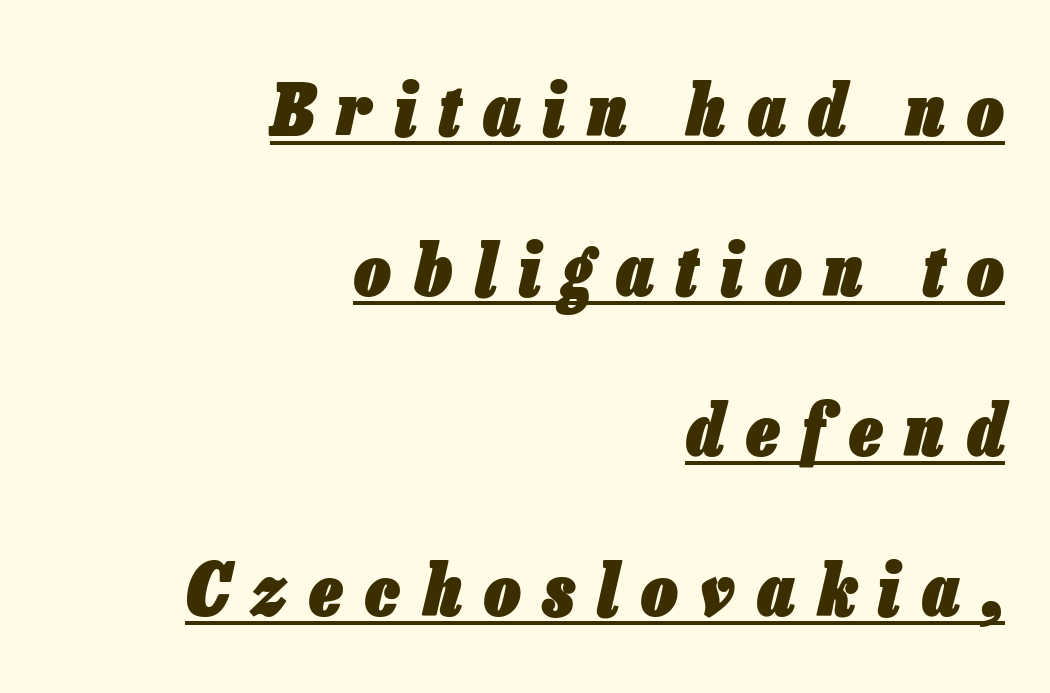
{"italic": "yes", "lean": "right", "slant_degrees": 13, "bold": "yes", "weight": "heavy", "width": "condensed", "stroke_contrast": "low", "x_height": "medium", "monospaced": "no", "underline": "yes", "align": "right", "line_spacing": "loose", "line_spacing_ratio": 2.22, "letter_spacing": "wide", "letter_spacing_em": 0.32, "glyph_px": 72}
